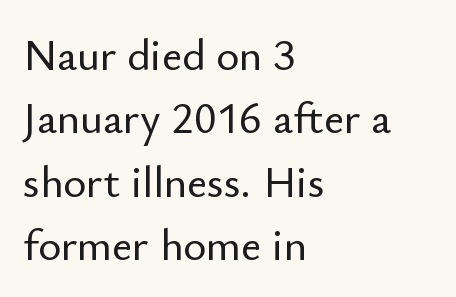
{"serif": "no", "italic": "no", "width": "normal", "stroke_contrast": "low", "x_height": "small", "monospaced": "no", "underline": "no", "align": "left", "line_spacing": "normal", "line_spacing_ratio": 1.44, "letter_spacing": "normal", "letter_spacing_em": 0.0, "glyph_px": 44}
